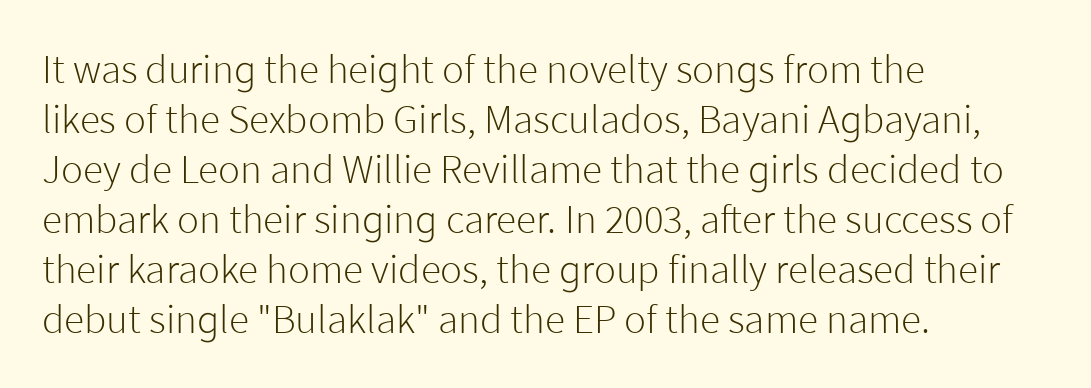
On a weight scale, this lands at 450 or below. A typesetter would call this proportional, since set widths differ per character. The letters stand straight up with perfectly vertical stems. Nothing unusual about the tracking: characters are spaced as the font intends. This rendering employs a face without finishing strokes, i.e., a sans-serif.
